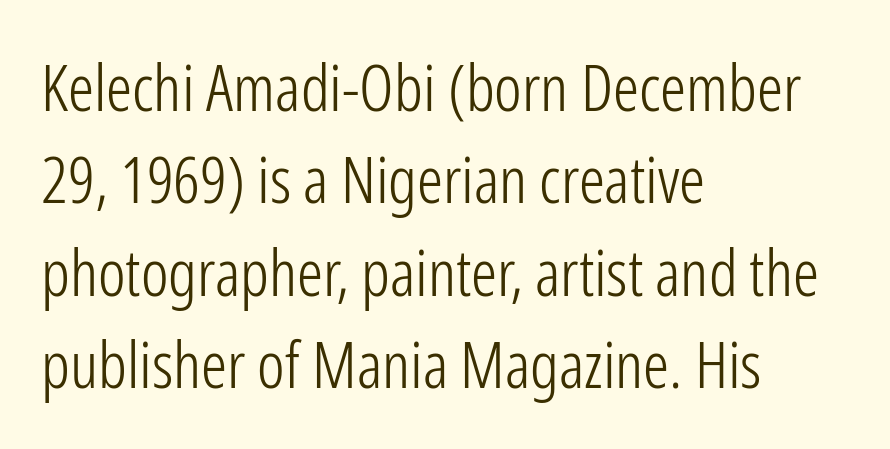
{"serif": "no", "italic": "no", "bold": "no", "weight": "light", "width": "condensed", "stroke_contrast": "low", "x_height": "medium", "monospaced": "no", "underline": "no", "align": "left", "line_spacing": "normal", "line_spacing_ratio": 1.42, "letter_spacing": "normal", "letter_spacing_em": 0.0, "glyph_px": 65}
